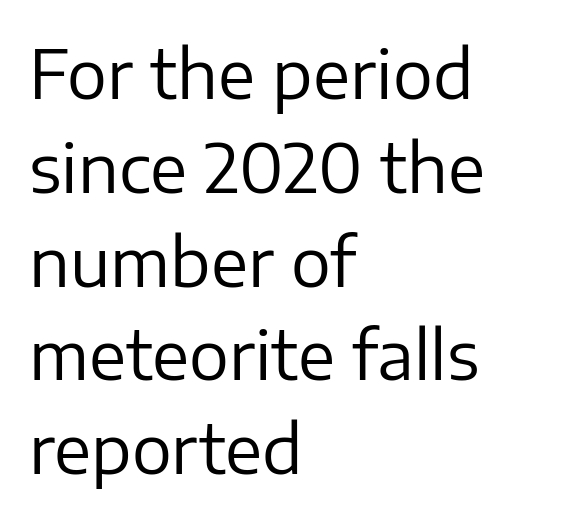
Q: Is the text bold? A: No.
Q: Is the text italic (slanted)? A: No, it is upright.
Q: Is the typeface a serif or a sans-serif typeface? A: Sans-serif.
Q: Is the text underlined? A: No.
Q: How is the paragraph aligned? A: Left-aligned.
Q: Is the spacing between letters normal or unusually wide? A: Normal.
Q: Is the spacing between lines tight, normal or loose? A: Normal.
Q: Width (condensed, normal, or wide)? A: Normal.
Q: Stroke contrast? A: Low.
Q: x-height? A: Medium.
Q: Monospaced? A: No.
